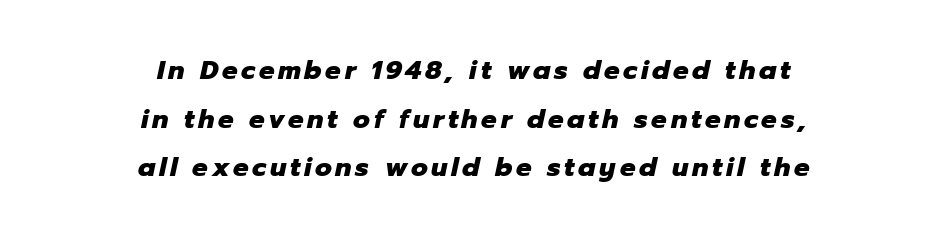
The image shows 26 px bold type, italic (leaning right); set centered, line spacing 1.87x, not underlined.
